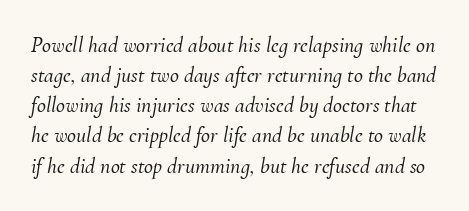
{"italic": "yes", "lean": "right", "slant_degrees": 10, "underline": "no", "line_spacing": "normal", "line_spacing_ratio": 1.37, "letter_spacing": "normal", "letter_spacing_em": 0.0, "glyph_px": 22}
